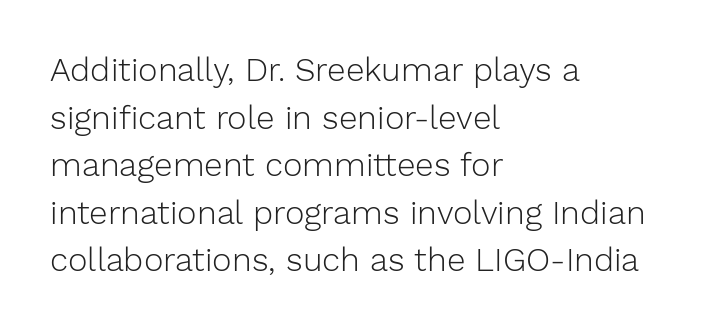
Q: Is the text bold? A: No.
Q: Is the text italic (slanted)? A: No, it is upright.
Q: Is the typeface a serif or a sans-serif typeface? A: Sans-serif.
Q: Is the text underlined? A: No.
Q: How is the paragraph aligned? A: Left-aligned.
Q: Is the spacing between letters normal or unusually wide? A: Normal.
Q: Is the spacing between lines tight, normal or loose? A: Normal.
Q: Width (condensed, normal, or wide)? A: Normal.
Q: Stroke contrast? A: Low.
Q: x-height? A: Medium.
Q: Monospaced? A: No.
